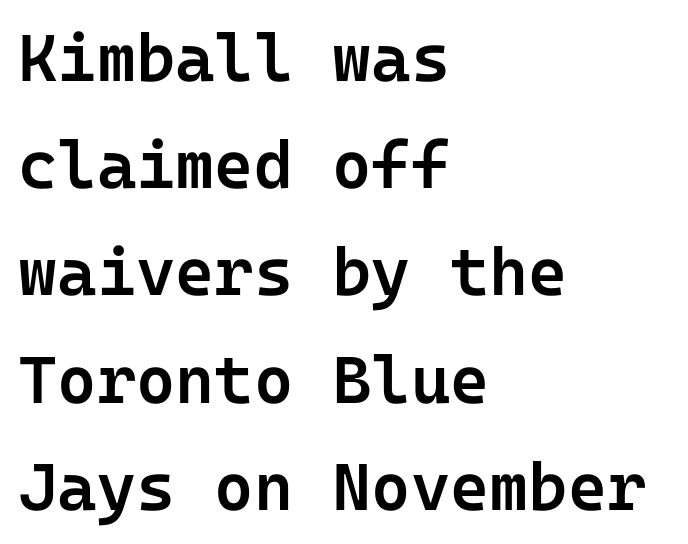
Tracking here is standard; glyphs follow each other at the usual distance. Posture: vertical. The rendering anchors every line to the left-hand side. The designer left line spacing at the default. The face used here is a sans, in the tradition of grotesques and geometrics. A clean baseline with only descenders dipping below it.
